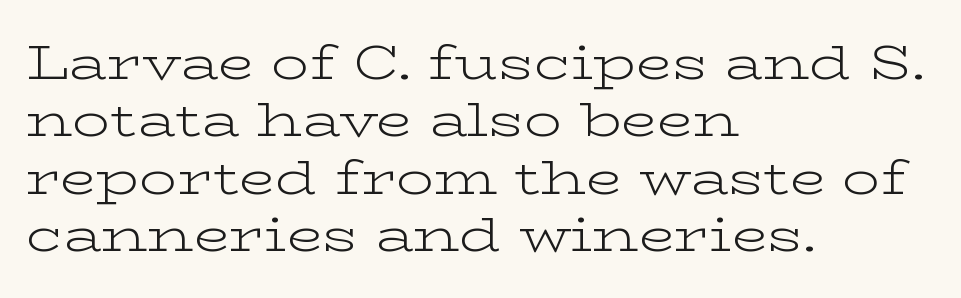
The image shows 47 px light, wide serif type, upright; set left-aligned, line spacing 1.22x, normal letter spacing, not underlined; low stroke contrast and a medium x-height.
